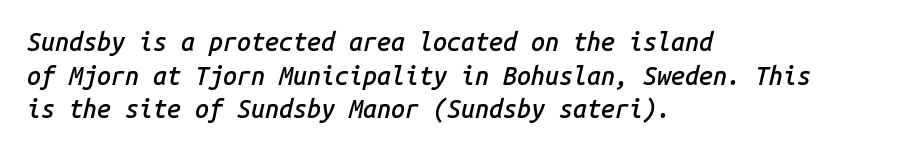
{"italic": "yes", "lean": "right", "slant_degrees": 14, "bold": "semi", "underline": "no", "align": "left", "line_spacing": "normal", "line_spacing_ratio": 1.35, "letter_spacing": "normal", "letter_spacing_em": 0.0, "glyph_px": 25}
